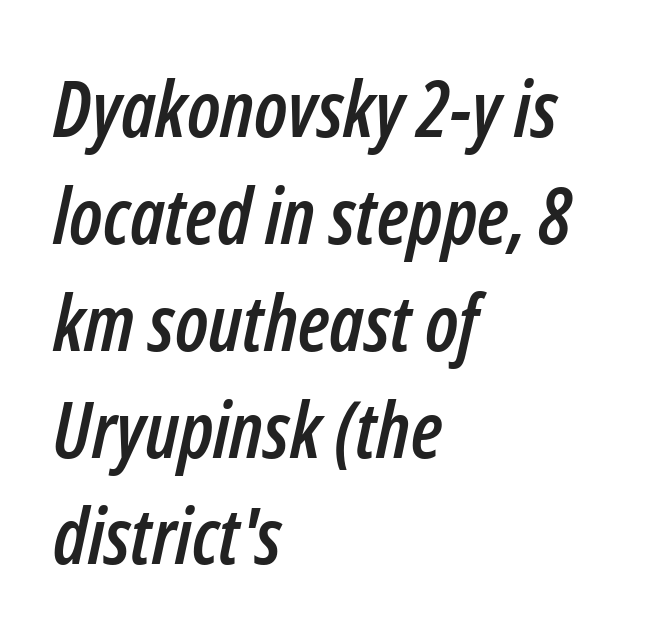
Quick note: underline off. These lines were composed using italics. The space between consecutive lines is moderate. The type is set solid horizontally, with unmodified tracking. Varying glyph widths throughout — classic text-font behaviour. The ragged edge is on the right, which tells us the setting is flush left.
